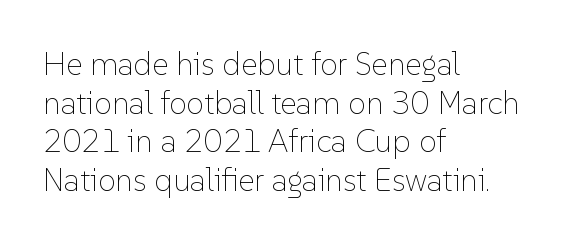
The lettering holds an erect, upright posture throughout. The horizontal fit of the characters is conventional and even. You could not count columns in this text — the font is proportionally spaced. The glyphs are unaccompanied by any horizontal stroke below them. Teacher's note: observe the even left margin — that is flush-left alignment. Weight: in the light-to-regular range.
